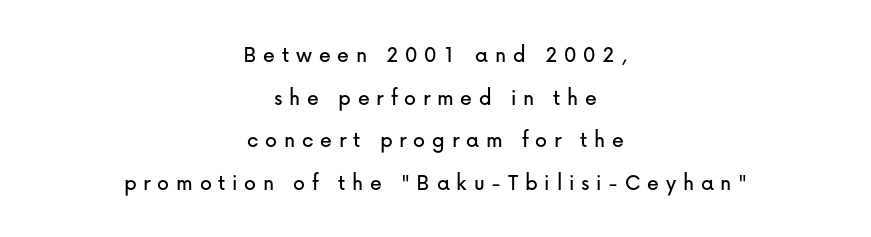
{"italic": "no", "underline": "no", "align": "center", "line_spacing_ratio": 1.78, "letter_spacing": "wide", "letter_spacing_em": 0.28, "glyph_px": 24}
